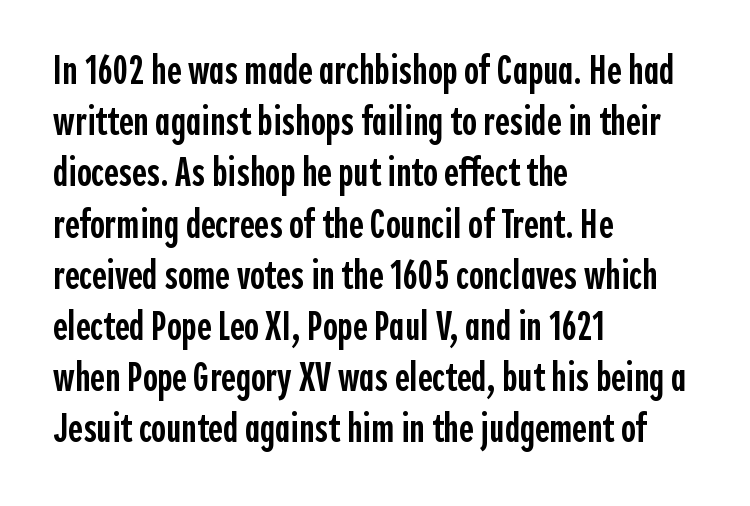
Q: Is the text bold? A: Semi-bold.
Q: Is the text italic (slanted)? A: No, it is upright.
Q: Is the typeface a serif or a sans-serif typeface? A: Sans-serif.
Q: Is the text underlined? A: No.
Q: How is the paragraph aligned? A: Left-aligned.
Q: Is the spacing between letters normal or unusually wide? A: Normal.
Q: Is the spacing between lines tight, normal or loose? A: Normal.
Q: Width (condensed, normal, or wide)? A: Condensed.
Q: x-height? A: Medium.
Q: Monospaced? A: No.
